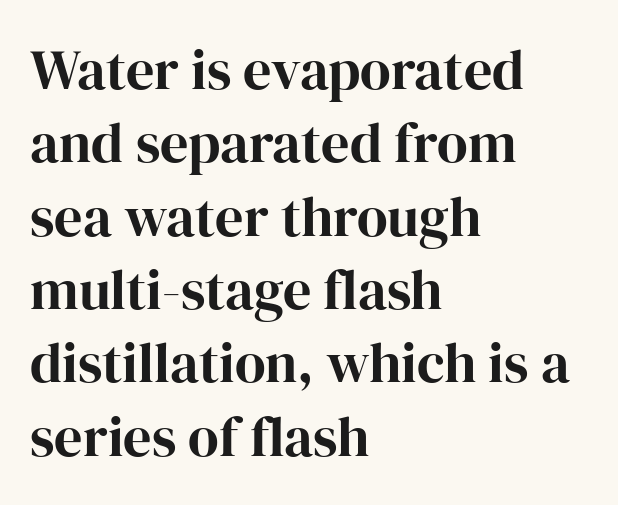
The image shows 56 px serif type, upright; set left-aligned, normal line spacing (1.31x), normal letter spacing, not underlined; high stroke contrast and a medium x-height.
